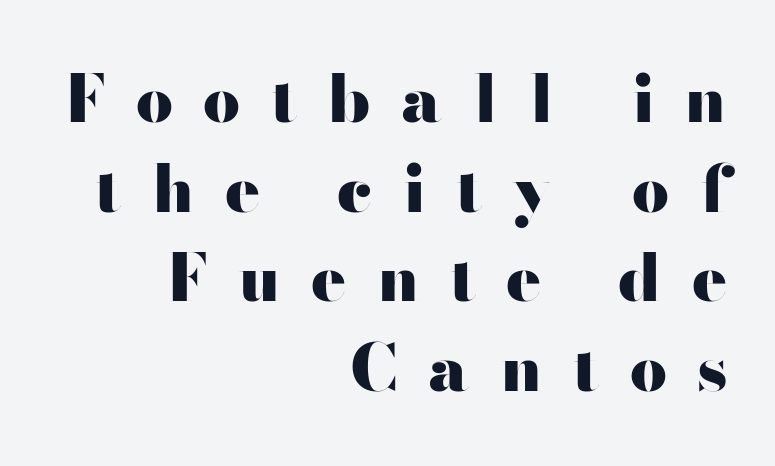
Observe the wide spacing: letters keep a clear distance from each other. Nope, not italic — everything's standing straight. Check the space under the baseline: it is left empty. In CSS terms this would be text-align: right.
